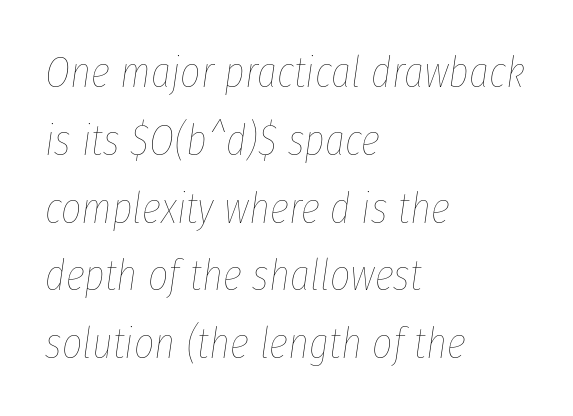
Q: Is the text bold? A: No.
Q: Is the text italic (slanted)? A: Yes, it leans right by about 8 degrees.
Q: Is the text underlined? A: No.
Q: How is the paragraph aligned? A: Left-aligned.
Q: Is the spacing between letters normal or unusually wide? A: Normal.
Q: Is the spacing between lines tight, normal or loose? A: Normal.
Q: Width (condensed, normal, or wide)? A: Condensed.
Q: Stroke contrast? A: Low.
Q: x-height? A: Medium.
Q: Monospaced? A: No.
